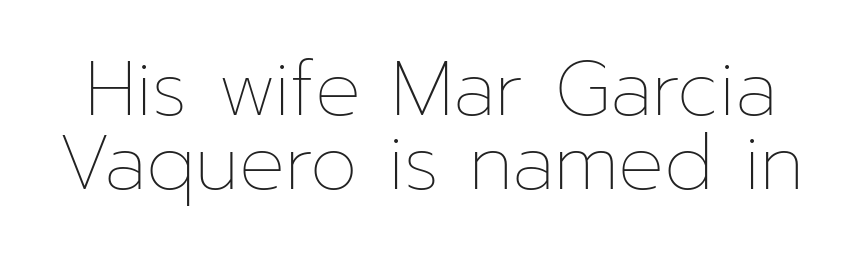
The image shows 76 px thin type, upright; set tight line spacing (0.98x), normal letter spacing, not underlined; low stroke contrast and a medium x-height.
